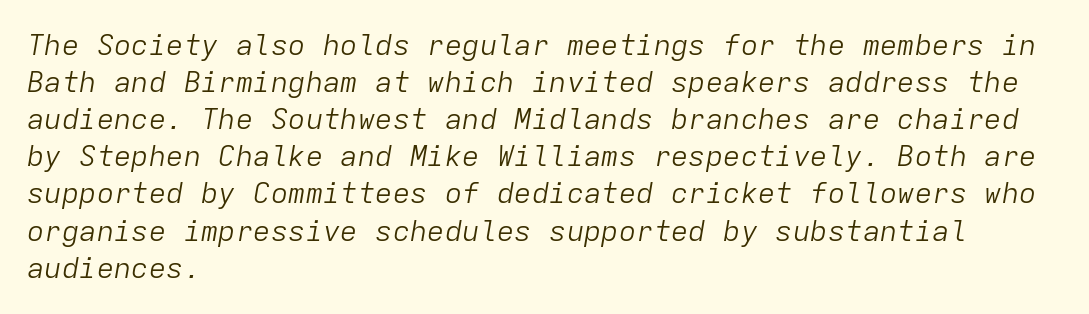
{"italic": "yes", "lean": "right", "slant_degrees": 9, "bold": "no", "weight": "light", "width": "normal", "stroke_contrast": "low", "x_height": "medium", "monospaced": "yes", "underline": "no", "align": "left", "line_spacing": "normal", "line_spacing_ratio": 1.28, "letter_spacing": "normal", "letter_spacing_em": 0.0, "glyph_px": 29}
